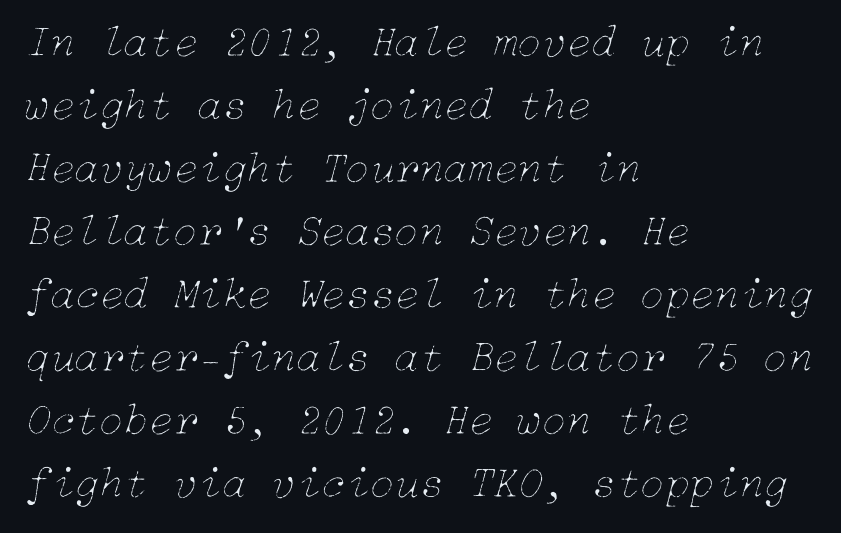
This sample uses an oblique cut, with every glyph tilted off the vertical. What's the leading like? Ordinary, nothing unusual. Descenders are the only things crossing below the line. No letter is thick-stroked: the sample isn't bold.
